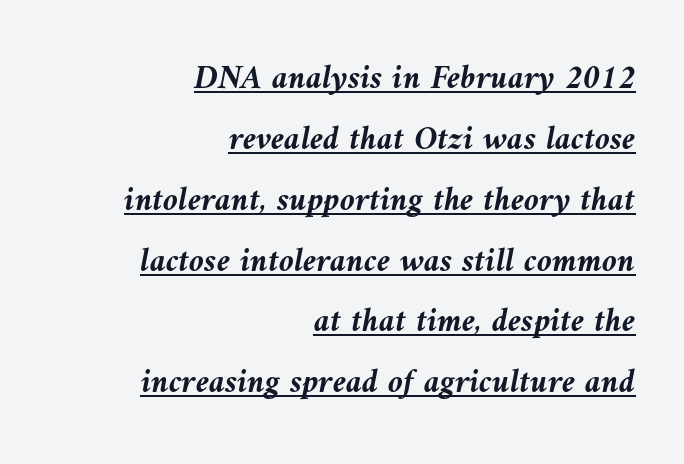
Q: Is the text bold? A: Yes.
Q: Is the text italic (slanted)? A: Yes, it leans left by about 9 degrees.
Q: Is the text underlined? A: Yes.
Q: How is the paragraph aligned? A: Right-aligned.
Q: Is the spacing between letters normal or unusually wide? A: Normal.
Q: Width (condensed, normal, or wide)? A: Normal.
Q: Stroke contrast? A: Medium.
Q: x-height? A: Medium.
Q: Monospaced? A: No.
